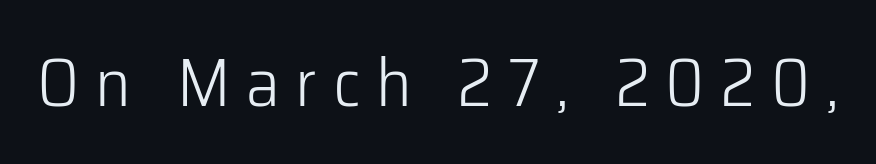
The image shows 68 px light sans-serif type, upright; set unusually wide letter spacing (+0.23 em), not underlined; low stroke contrast and a medium x-height.
